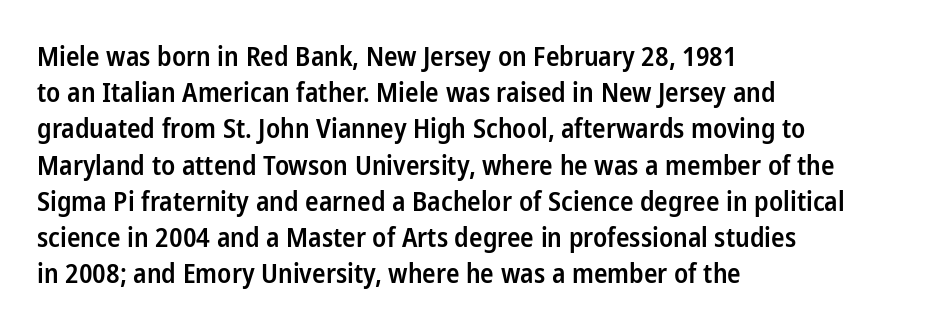
Q: Is the text bold? A: Semi-bold.
Q: Is the text italic (slanted)? A: No, it is upright.
Q: Is the text underlined? A: No.
Q: How is the paragraph aligned? A: Left-aligned.
Q: Is the spacing between letters normal or unusually wide? A: Normal.
Q: Is the spacing between lines tight, normal or loose? A: Normal.
